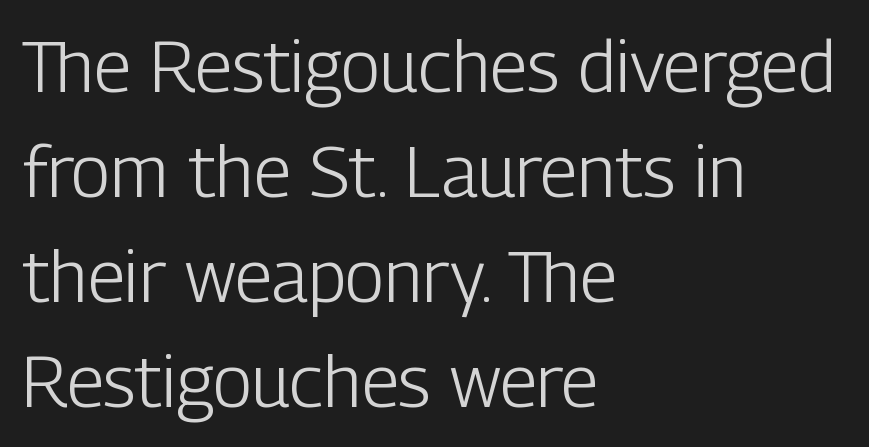
The image shows 72 px light, condensed sans-serif type, upright; set left-aligned, normal line spacing (1.46x), normal letter spacing, not underlined; low stroke contrast and a medium x-height.
